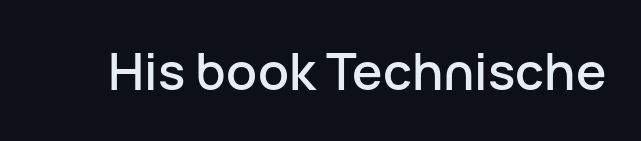
Q: Is the text italic (slanted)? A: No, it is upright.
Q: Is the typeface a serif or a sans-serif typeface? A: Sans-serif.
Q: Is the text underlined? A: No.
Q: Is the spacing between letters normal or unusually wide? A: Normal.
Q: Width (condensed, normal, or wide)? A: Normal.
Q: Stroke contrast? A: Low.
Q: x-height? A: Medium.
Q: Monospaced? A: No.
